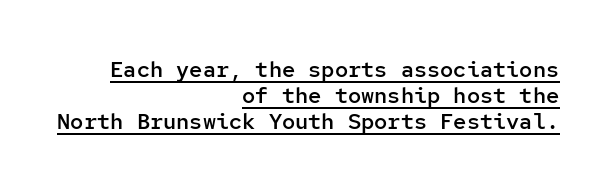
In CSS terms this would be text-align: right. Ordinary non-slanted type is in use. The line texture is even and compact thanks to regular tracking. A rule runs beneath these lines of type. Its strokes are somewhat broadened, the hallmark of semibold type.
